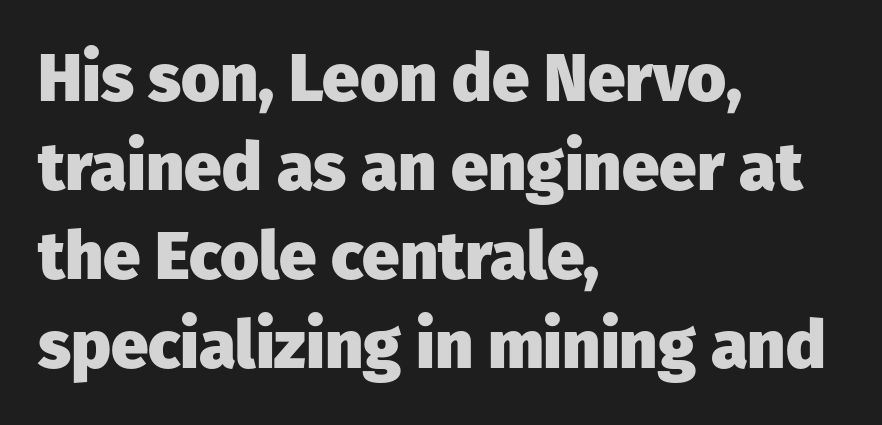
Q: Is the text bold? A: Yes.
Q: Is the text italic (slanted)? A: No, it is upright.
Q: Is the typeface a serif or a sans-serif typeface? A: Sans-serif.
Q: Is the text underlined? A: No.
Q: How is the paragraph aligned? A: Left-aligned.
Q: Is the spacing between letters normal or unusually wide? A: Normal.
Q: Is the spacing between lines tight, normal or loose? A: Normal.
Q: Width (condensed, normal, or wide)? A: Normal.
Q: Stroke contrast? A: Low.
Q: x-height? A: Medium.
Q: Monospaced? A: No.
